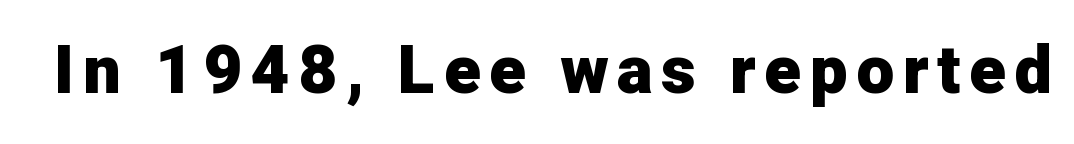
The image shows 67 px heavy sans-serif type, upright; set not underlined; low stroke contrast and a medium x-height.
